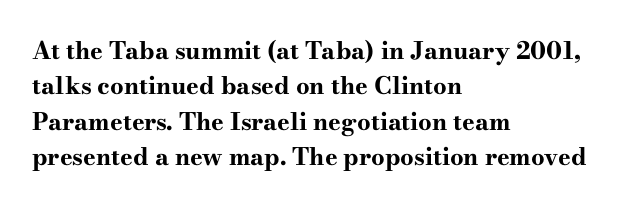
Q: Is the text bold? A: Yes.
Q: Is the text italic (slanted)? A: No, it is upright.
Q: Is the text underlined? A: No.
Q: How is the paragraph aligned? A: Left-aligned.
Q: Is the spacing between letters normal or unusually wide? A: Normal.
Q: Is the spacing between lines tight, normal or loose? A: Normal.
